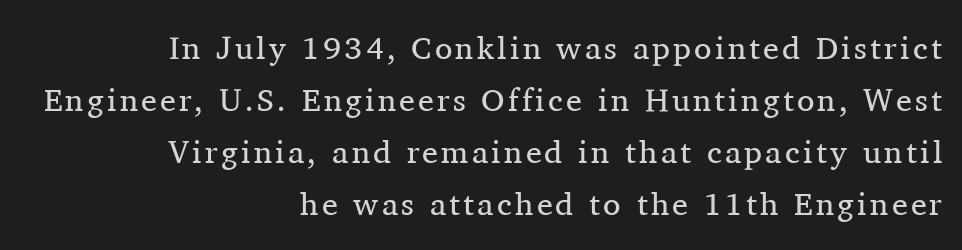
{"serif": "yes", "italic": "no", "bold": "no", "weight": "regular", "width": "normal", "stroke_contrast": "medium", "x_height": "medium", "monospaced": "no", "underline": "no", "align": "right", "line_spacing": "normal", "line_spacing_ratio": 1.62, "glyph_px": 32}
